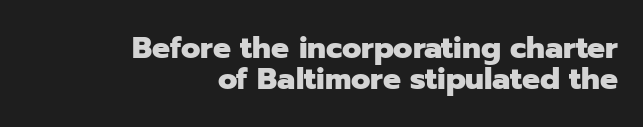
The image shows 30 px heavy sans-serif type, upright; set right-aligned, tight line spacing (1.03x), normal letter spacing, not underlined; low stroke contrast and a medium x-height.
